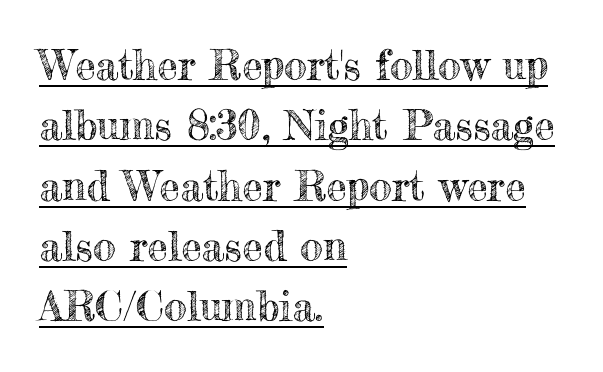
Q: Is the text italic (slanted)? A: No, it is upright.
Q: Is the text underlined? A: Yes.
Q: How is the paragraph aligned? A: Left-aligned.
Q: Is the spacing between letters normal or unusually wide? A: Normal.
Q: Is the spacing between lines tight, normal or loose? A: Normal.
Q: Width (condensed, normal, or wide)? A: Normal.
Q: x-height? A: Small.
Q: Monospaced? A: No.
